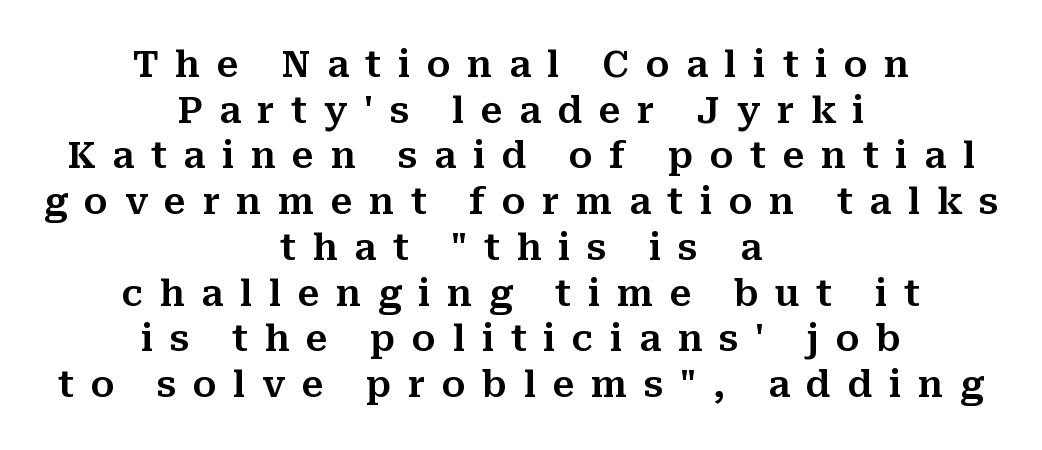
Look at the tracking — it's clearly loosened, letters drifting apart. Regarding leading, the lines here are spaced in the standard way. The paragraph has two soft edges and a firm central axis. If you drew a line through each stem, it would be perfectly vertical. Proportional: the letters do not fall into vertical columns. Observe the serifs anchoring each vertical stroke in this sample.
